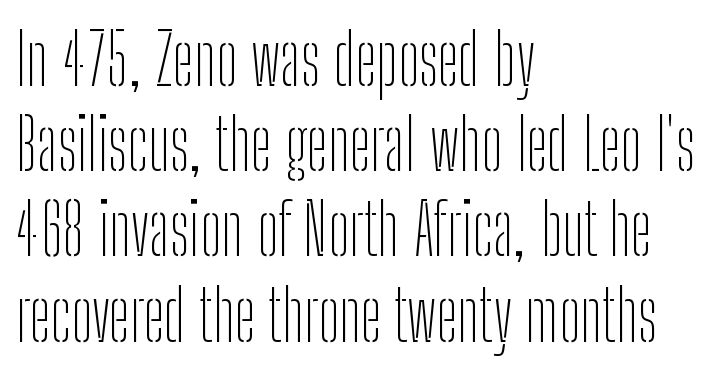
{"serif": "no", "italic": "no", "bold": "no", "weight": "thin", "width": "condensed", "stroke_contrast": "low", "x_height": "medium", "monospaced": "no", "underline": "no", "align": "left", "line_spacing_ratio": 1.2, "letter_spacing": "normal", "letter_spacing_em": 0.0, "glyph_px": 71}
